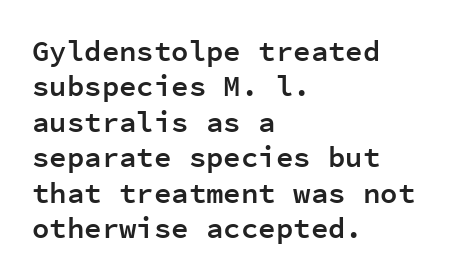
The gaps between neighbouring characters are ordinary and unremarkable. Italic? Not at all — the glyphs are vertical. No word sits above an underline. The typesetting leans somewhat heavy: a semibold. Compared with a centered layout, this one pins lines to the left instead.
